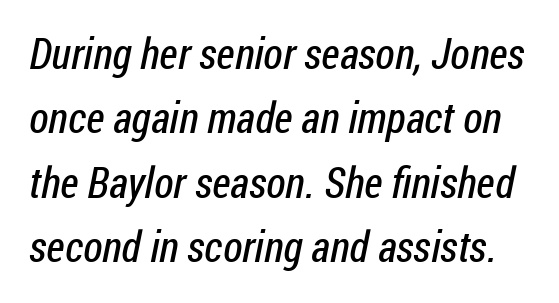
The image shows 43 px regular-weight, condensed sans-serif type; set normal line spacing (1.5x), normal letter spacing, not underlined; low stroke contrast and a medium x-height.
